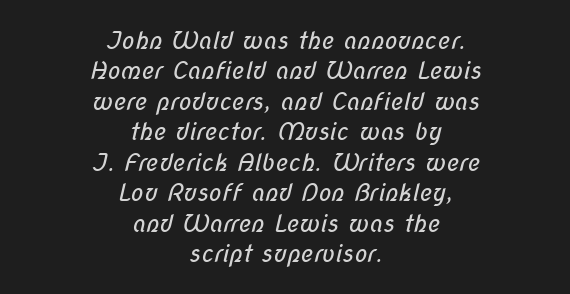
The image shows 24 px text type; set centered, normal line spacing (1.27x), normal letter spacing, not underlined.
